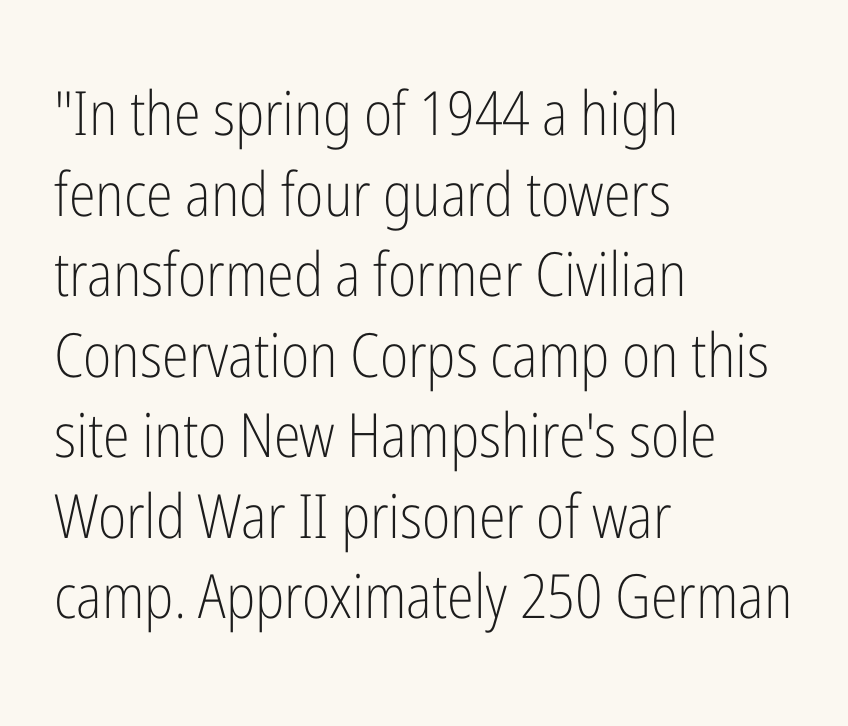
The image shows 61 px light, condensed sans-serif type, upright; set left-aligned, normal line spacing (1.32x), normal letter spacing, not underlined; low stroke contrast and a medium x-height.
